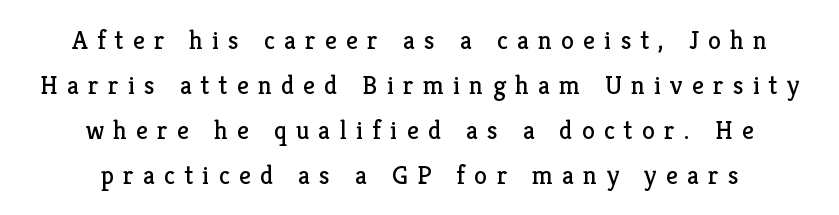
{"italic": "no", "bold": "no", "underline": "no", "align": "center", "line_spacing_ratio": 1.73, "letter_spacing": "wide", "letter_spacing_em": 0.36, "glyph_px": 26}
